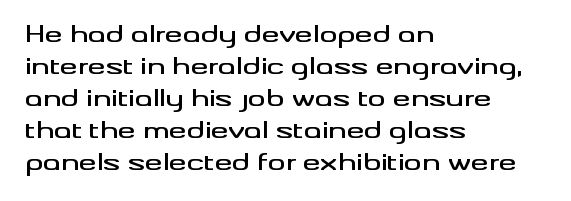
Q: Is the text italic (slanted)? A: No, it is upright.
Q: Is the text underlined? A: No.
Q: How is the paragraph aligned? A: Left-aligned.
Q: Is the spacing between letters normal or unusually wide? A: Normal.
Q: Is the spacing between lines tight, normal or loose? A: Normal.
